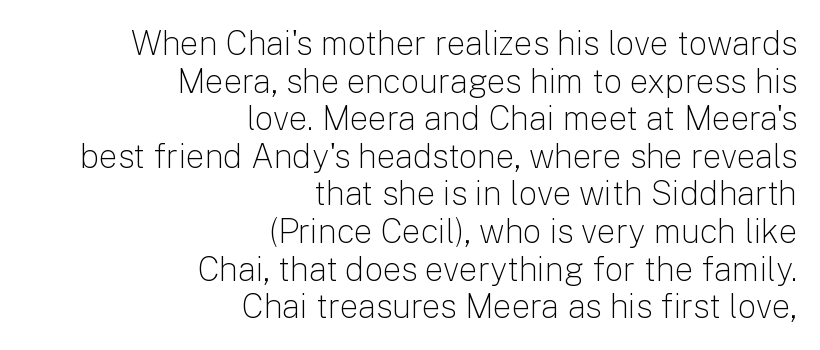
Q: Is the text bold? A: No.
Q: Is the text italic (slanted)? A: No, it is upright.
Q: Is the typeface a serif or a sans-serif typeface? A: Sans-serif.
Q: Is the text underlined? A: No.
Q: How is the paragraph aligned? A: Right-aligned.
Q: Is the spacing between letters normal or unusually wide? A: Normal.
Q: Is the spacing between lines tight, normal or loose? A: Tight.
Q: Width (condensed, normal, or wide)? A: Normal.
Q: Stroke contrast? A: Low.
Q: x-height? A: Medium.
Q: Monospaced? A: No.
